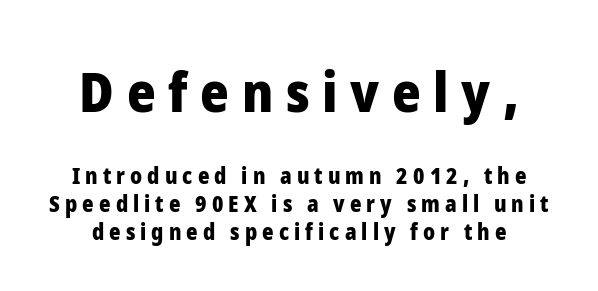
Q: Is the text bold? A: Yes.
Q: Is the text italic (slanted)? A: No, it is upright.
Q: Is the typeface a serif or a sans-serif typeface? A: Sans-serif.
Q: Is the text underlined? A: No.
Q: Is the spacing between letters normal or unusually wide? A: Unusually wide.
Q: Is the spacing between lines tight, normal or loose? A: Normal.
Q: Which block of text is set in a larger size, the first (top) or the second (bottom)? A: The first (top) one.
Q: Width (condensed, normal, or wide)? A: Normal.
Q: Stroke contrast? A: Low.
Q: x-height? A: Medium.
Q: Monospaced? A: No.
